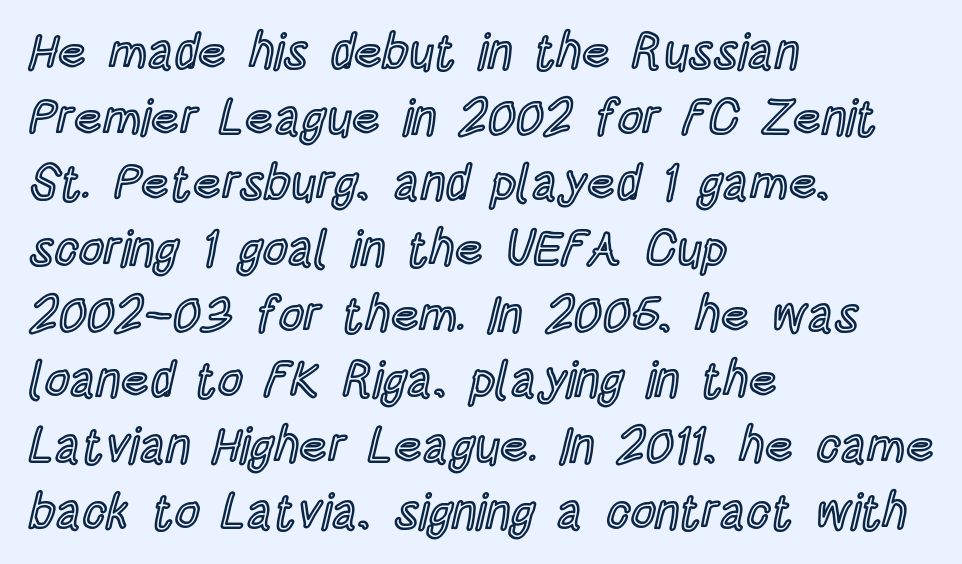
Q: Is the text italic (slanted)? A: Yes.
Q: Is the text underlined? A: No.
Q: How is the paragraph aligned? A: Left-aligned.
Q: Is the spacing between letters normal or unusually wide? A: Normal.
Q: Is the spacing between lines tight, normal or loose? A: Normal.
Q: Width (condensed, normal, or wide)? A: Condensed.
Q: x-height? A: Large.
Q: Monospaced? A: No.
